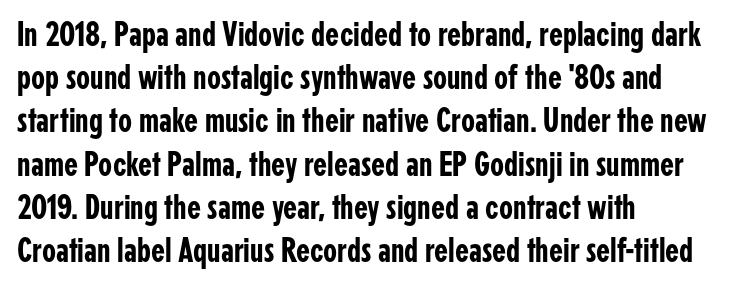
Q: Is the text italic (slanted)? A: No, it is upright.
Q: Is the typeface a serif or a sans-serif typeface? A: Sans-serif.
Q: Is the text underlined? A: No.
Q: How is the paragraph aligned? A: Left-aligned.
Q: Is the spacing between letters normal or unusually wide? A: Normal.
Q: Width (condensed, normal, or wide)? A: Condensed.
Q: Stroke contrast? A: Low.
Q: x-height? A: Medium.
Q: Monospaced? A: No.
